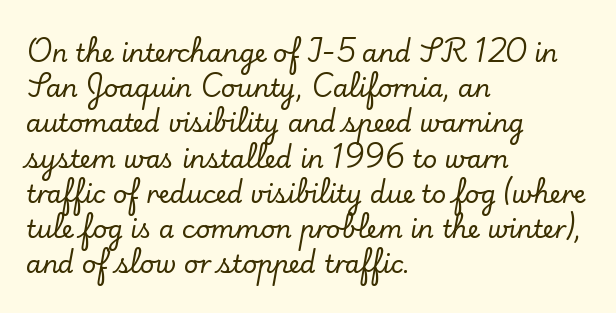
{"underline": "no", "align": "left", "line_spacing": "normal", "line_spacing_ratio": 1.41, "letter_spacing": "normal", "letter_spacing_em": 0.0, "glyph_px": 25}
